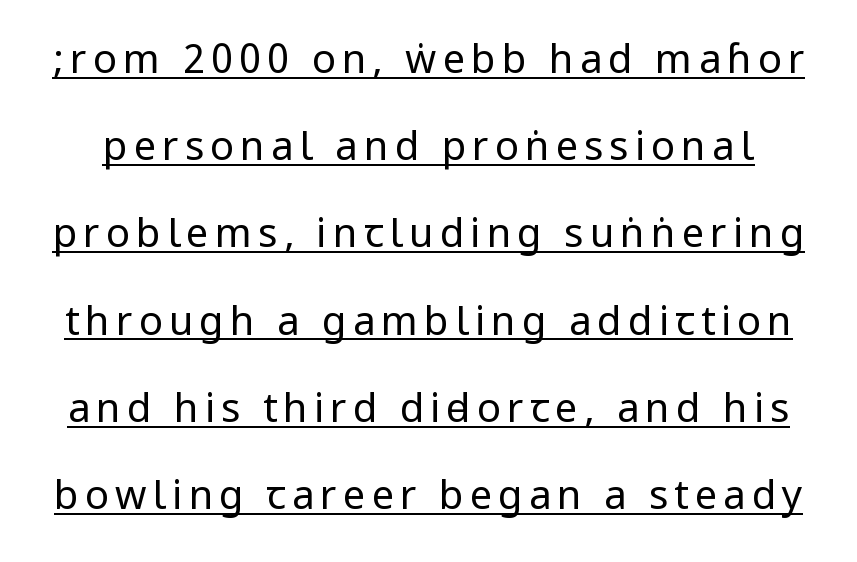
Q: Is the text bold? A: No.
Q: Is the text italic (slanted)? A: No, it is upright.
Q: Is the typeface a serif or a sans-serif typeface? A: Sans-serif.
Q: Is the text underlined? A: Yes.
Q: Is the spacing between lines tight, normal or loose? A: Loose.
Q: Width (condensed, normal, or wide)? A: Condensed.
Q: Stroke contrast? A: Low.
